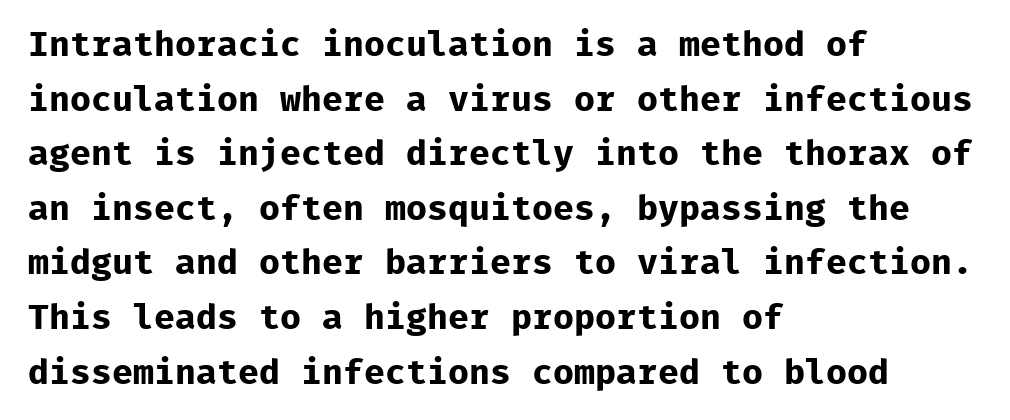
{"serif": "no", "italic": "no", "bold": "yes", "weight": "bold", "width": "normal", "stroke_contrast": "low", "x_height": "medium", "monospaced": "yes", "underline": "no", "align": "left", "line_spacing": "normal", "line_spacing_ratio": 1.56, "letter_spacing": "normal", "letter_spacing_em": 0.0, "glyph_px": 35}
